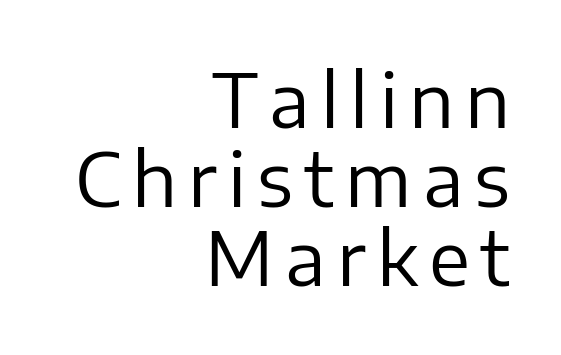
{"serif": "no", "italic": "no", "bold": "no", "weight": "regular", "width": "normal", "stroke_contrast": "low", "x_height": "medium", "monospaced": "no", "underline": "no", "align": "right", "line_spacing": "tight", "line_spacing_ratio": 1.07, "glyph_px": 74}
